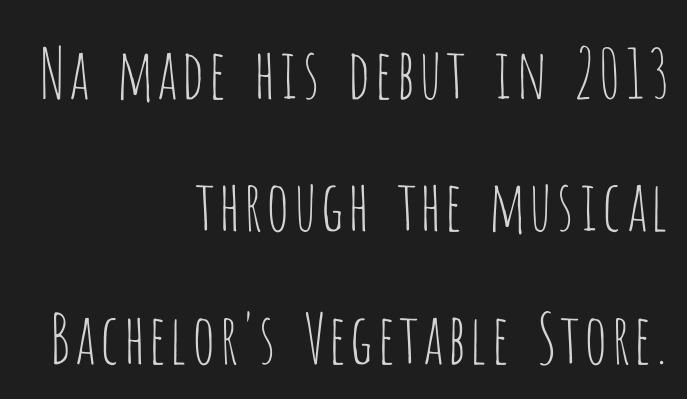
The image shows 69 px thin, condensed sans-serif type, upright; set right-aligned, loose line spacing (1.92x), normal letter spacing, not underlined; low stroke contrast and a large x-height.
